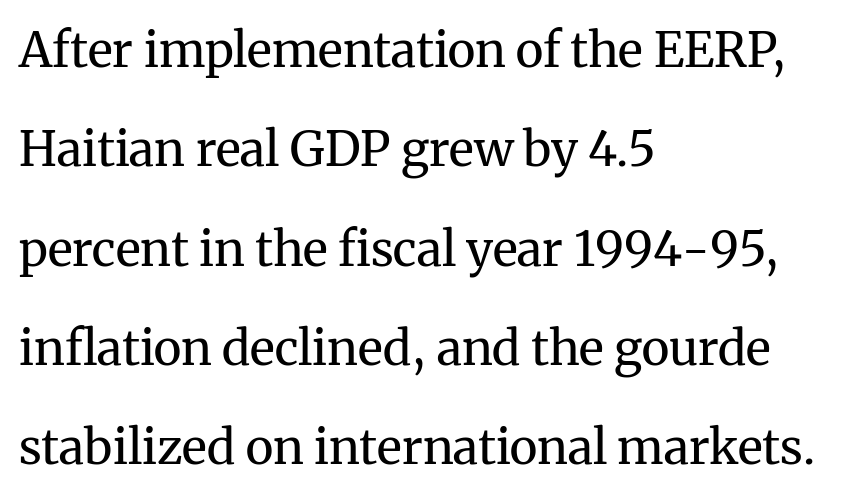
Typeset ragged right — the left edge is the straight one. Descender tails drop into unmarked territory. On a weight scale, this lands at 450 or below. Nobody touched the tracking dial on this one.
